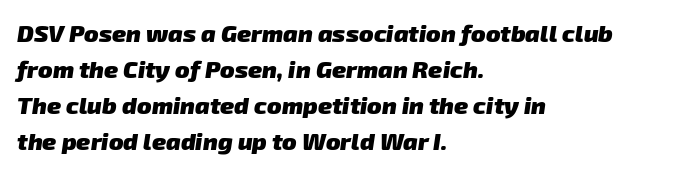
The image shows 24 px bold type; set left-aligned, normal line spacing (1.5x), normal letter spacing, not underlined.
